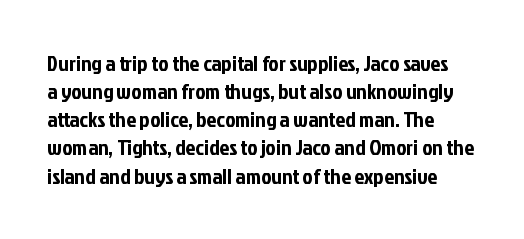
Style check: upright. Decoration check: the copy has no underline. The gaps between neighbouring characters are ordinary and unremarkable. This sample is left-justified, so line endings fall wherever the words run out. The rows are spaced the way most documents space them.
